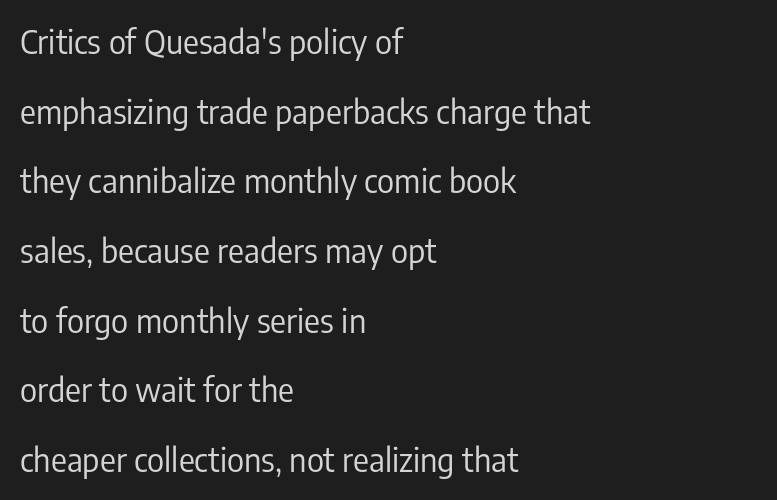
Q: Is the text bold? A: No.
Q: Is the text italic (slanted)? A: No, it is upright.
Q: Is the typeface a serif or a sans-serif typeface? A: Sans-serif.
Q: Is the text underlined? A: No.
Q: How is the paragraph aligned? A: Left-aligned.
Q: Is the spacing between letters normal or unusually wide? A: Normal.
Q: Is the spacing between lines tight, normal or loose? A: Loose.
Q: Width (condensed, normal, or wide)? A: Condensed.
Q: Stroke contrast? A: Low.
Q: x-height? A: Medium.
Q: Monospaced? A: No.
